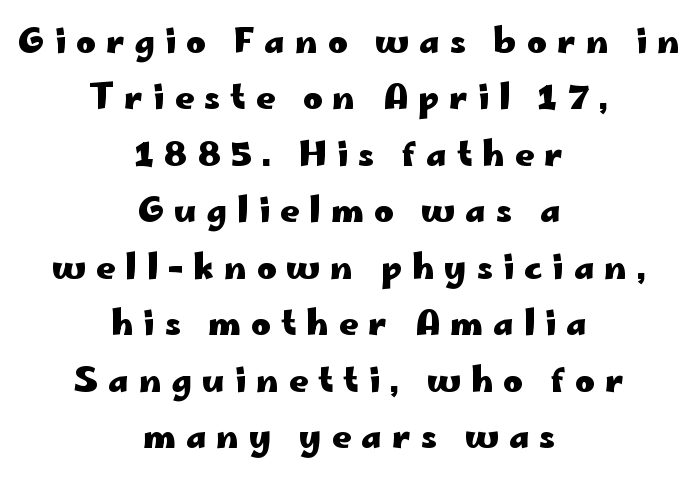
Q: Is the text bold? A: Yes.
Q: Is the text italic (slanted)? A: No, it is upright.
Q: Is the typeface a serif or a sans-serif typeface? A: Sans-serif.
Q: Is the text underlined? A: No.
Q: How is the paragraph aligned? A: Centered.
Q: Is the spacing between letters normal or unusually wide? A: Unusually wide.
Q: Width (condensed, normal, or wide)? A: Wide.
Q: Stroke contrast? A: Low.
Q: x-height? A: Small.
Q: Monospaced? A: No.
